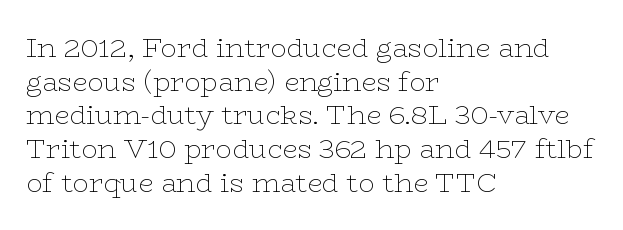
{"italic": "no", "bold": "no", "underline": "no", "align": "left", "line_spacing": "normal", "line_spacing_ratio": 1.25, "letter_spacing": "normal", "letter_spacing_em": 0.0, "glyph_px": 27}
